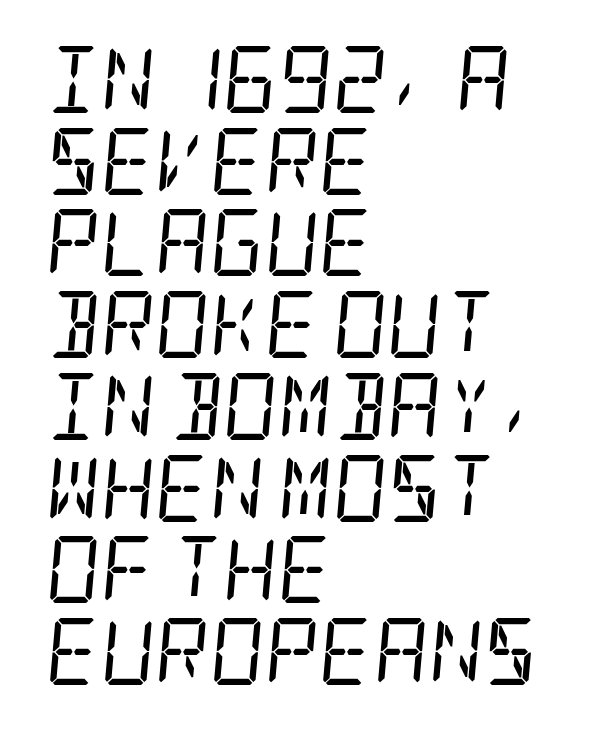
Anything drawn beneath the words? Only blank space. The passage is arranged the way most books set body copy — flush left. Tracking here is standard; glyphs follow each other at the usual distance. The font sits on the lighter half of the weight spectrum, regular included. Font category for this specimen: serif. You can tell it's italic because the verticals aren't actually vertical.
